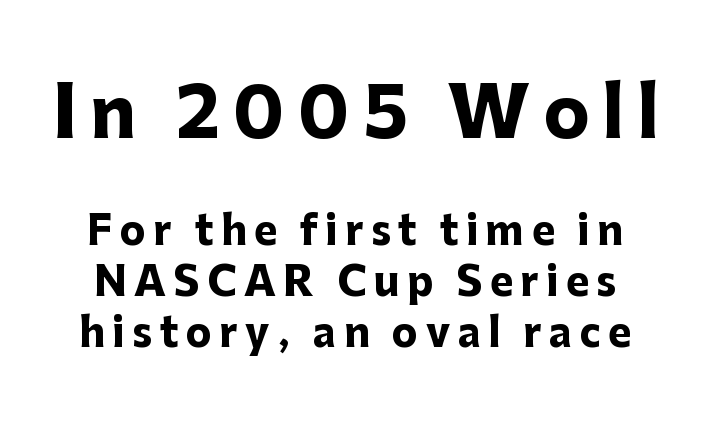
The image shows 69 px heavy sans-serif type, upright; set normal line spacing (1.31x), not underlined; the first (top) block is 1.77x larger; low stroke contrast and a medium x-height.
